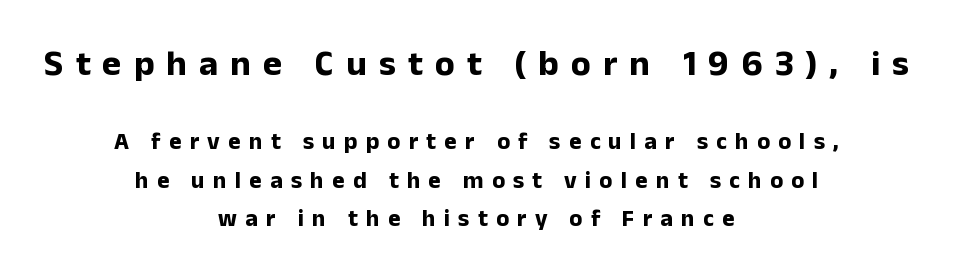
The axis of the letterforms is exactly vertical. Reading top to bottom, the characters get smaller at the block break. Words float on clear page, feet unadorned. Baseline-to-baseline distance is the conventional proportion of letter height. The sample has been set heavy, in full bold. The letters are spread apart with noticeably loose tracking.
